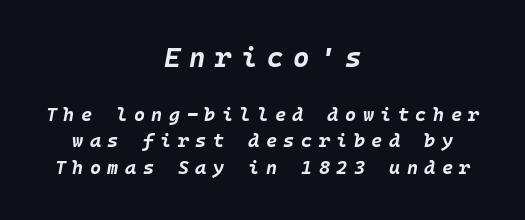
Look at the stroke-to-counter ratio: heavy, a bold. Has an underline been added? It has not. The setting favours the middle, as headings and verse often do. This is oblique type, the kind used for emphasis or titles.
